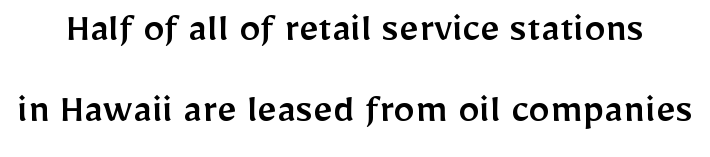
Designer's note — italics off, roman on. Looks like regular typesetting: each glyph gets only the width it needs. Stroke terminals: plain, sans-serif. Any mark beneath the type? The region is blank. Caption: standard tracking, unaltered.
